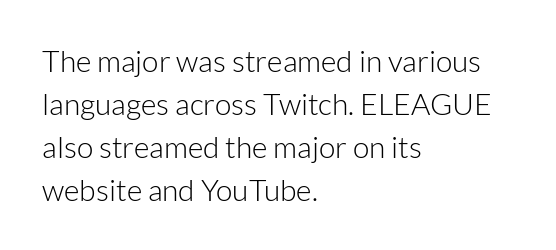
{"serif": "no", "italic": "no", "bold": "no", "weight": "light", "width": "normal", "stroke_contrast": "low", "x_height": "medium", "monospaced": "no", "underline": "no", "align": "left", "line_spacing": "normal", "line_spacing_ratio": 1.43, "letter_spacing": "normal", "letter_spacing_em": 0.0, "glyph_px": 30}
